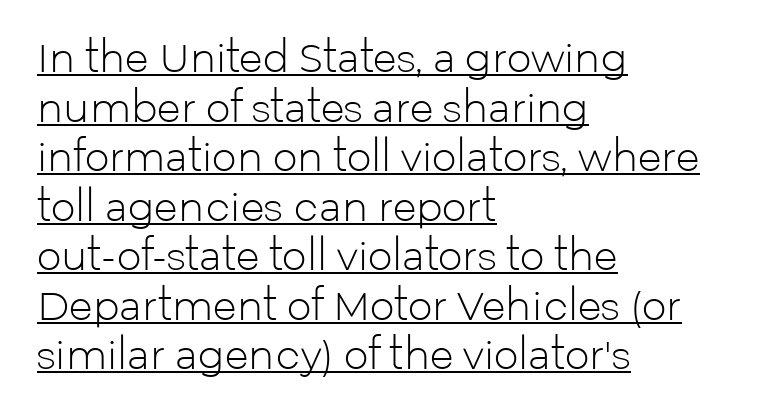
{"serif": "no", "italic": "no", "bold": "no", "weight": "light", "width": "normal", "stroke_contrast": "low", "x_height": "medium", "monospaced": "no", "underline": "yes", "align": "left", "line_spacing": "normal", "line_spacing_ratio": 1.27, "letter_spacing": "normal", "letter_spacing_em": 0.0, "glyph_px": 39}
